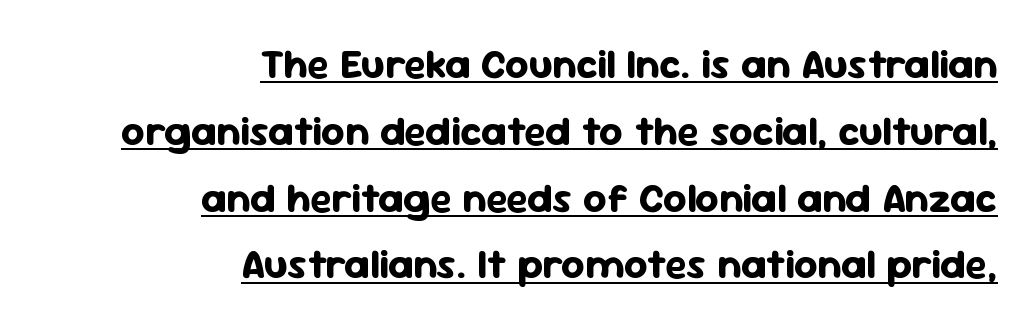
{"serif": "no", "italic": "no", "bold": "yes", "weight": "bold", "width": "normal", "stroke_contrast": "low", "x_height": "medium", "monospaced": "no", "underline": "yes", "align": "right", "line_spacing": "normal", "line_spacing_ratio": 1.63, "letter_spacing": "normal", "letter_spacing_em": 0.0, "glyph_px": 41}
